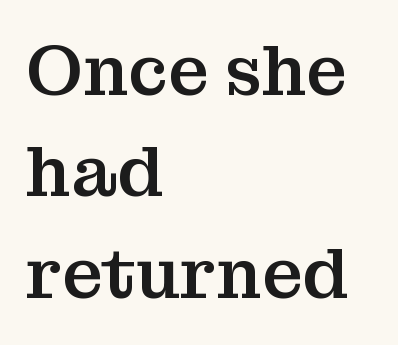
The image shows 70 px serif type, upright; set left-aligned, normal line spacing (1.45x), normal letter spacing, not underlined; medium stroke contrast and a medium x-height.
